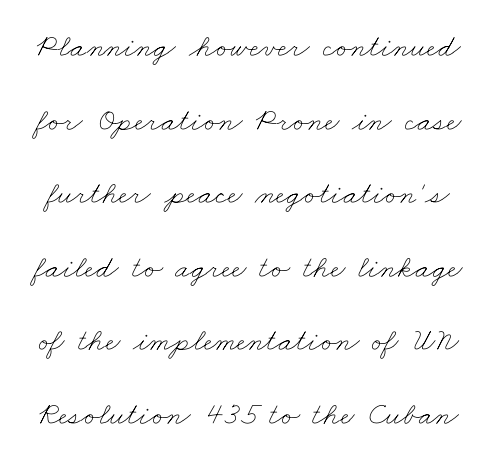
Q: Is the text bold? A: No.
Q: Is the text underlined? A: No.
Q: Is the spacing between letters normal or unusually wide? A: Normal.
Q: Is the spacing between lines tight, normal or loose? A: Loose.
Q: Width (condensed, normal, or wide)? A: Wide.
Q: Stroke contrast? A: Low.
Q: x-height? A: Small.
Q: Monospaced? A: No.
